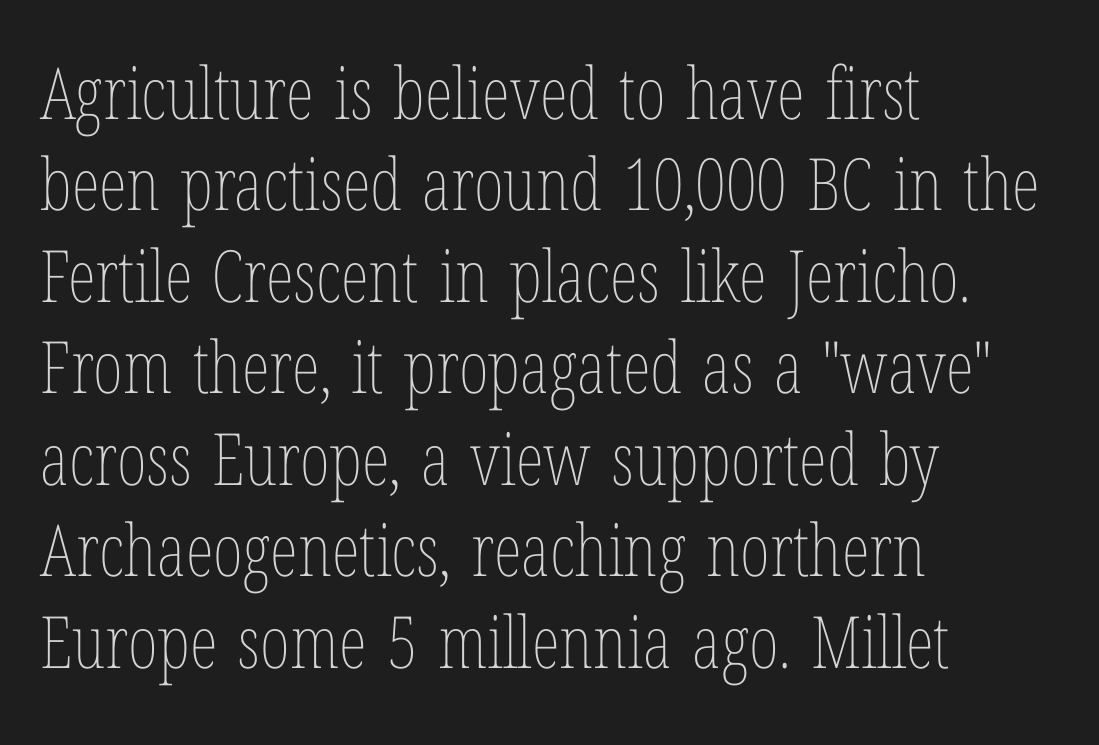
Q: Is the text bold? A: No.
Q: Is the text italic (slanted)? A: No, it is upright.
Q: Is the text underlined? A: No.
Q: How is the paragraph aligned? A: Left-aligned.
Q: Is the spacing between letters normal or unusually wide? A: Normal.
Q: Is the spacing between lines tight, normal or loose? A: Normal.
Q: Width (condensed, normal, or wide)? A: Condensed.
Q: Stroke contrast? A: Low.
Q: x-height? A: Medium.
Q: Monospaced? A: No.
